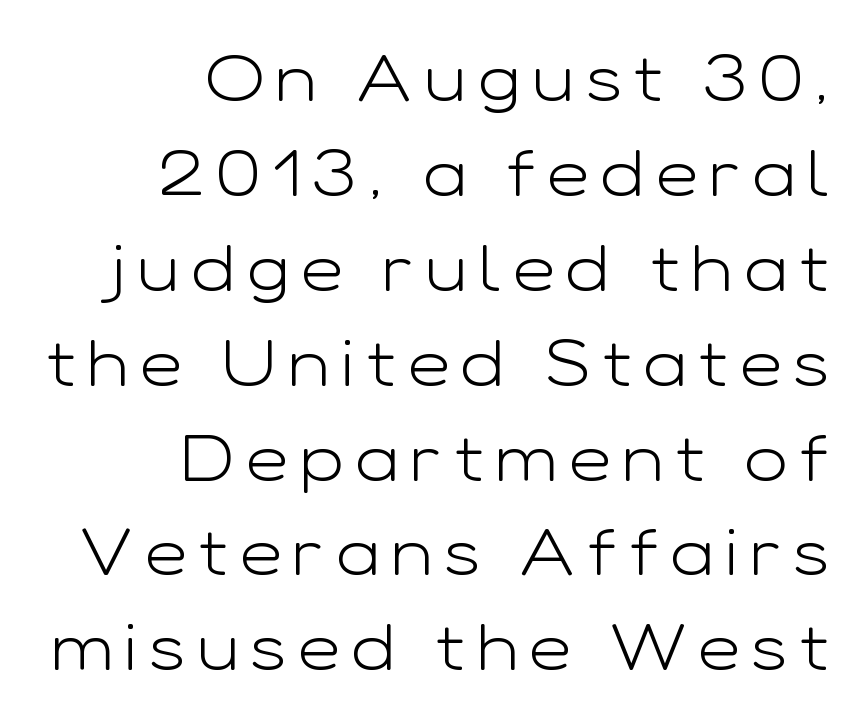
The image shows 65 px light, wide sans-serif type, upright; set right-aligned, normal line spacing (1.46x), not underlined; low stroke contrast and a medium x-height.
